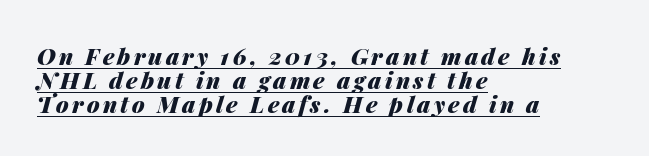
{"italic": "yes", "lean": "right", "slant_degrees": 14, "bold": "yes", "underline": "yes", "align": "left", "line_spacing": "tight", "line_spacing_ratio": 1.04, "glyph_px": 23}
